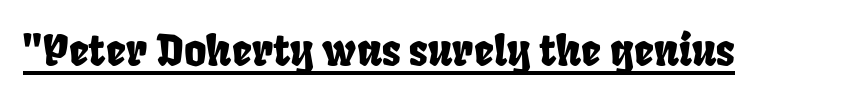
Students, observe the line beneath the letters — that is underlining. Each letter keeps its own natural width here, so spacing adapts to shape. You can tell from the bare stems that sans-serif type was used. A typesetter would call this zero additional tracking.
